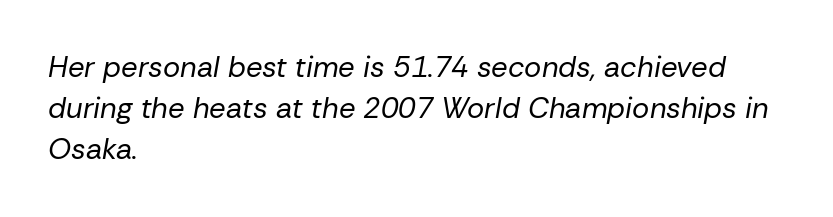
The image shows 29 px regular-weight type, italic (leaning right); set left-aligned, normal line spacing (1.42x), normal letter spacing, not underlined; low stroke contrast and a medium x-height.
